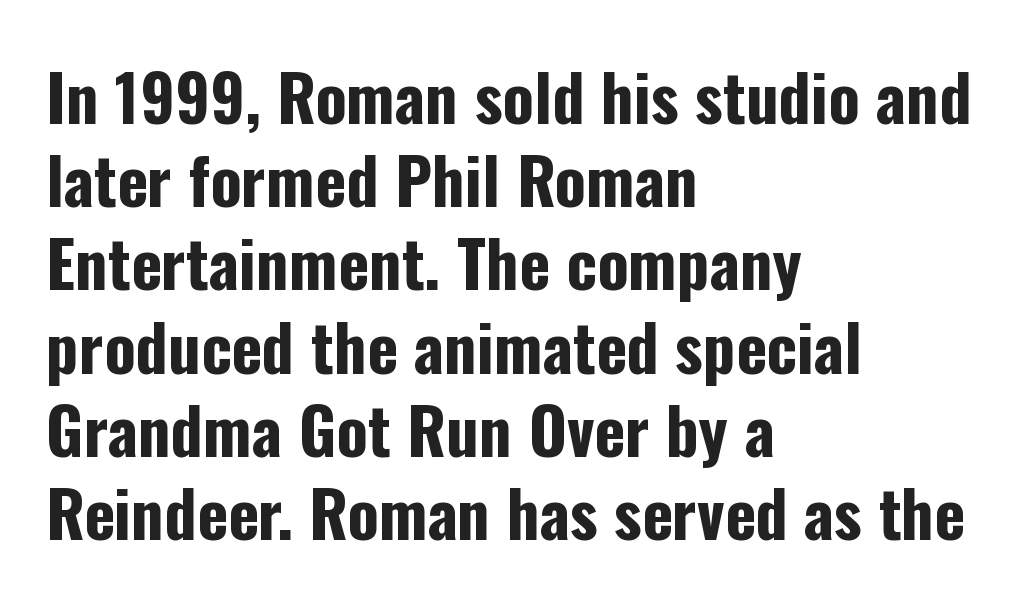
{"serif": "no", "italic": "no", "bold": "yes", "weight": "bold", "width": "condensed", "stroke_contrast": "low", "x_height": "medium", "monospaced": "no", "underline": "no", "align": "left", "line_spacing": "normal", "line_spacing_ratio": 1.28, "letter_spacing": "normal", "letter_spacing_em": 0.0, "glyph_px": 65}
